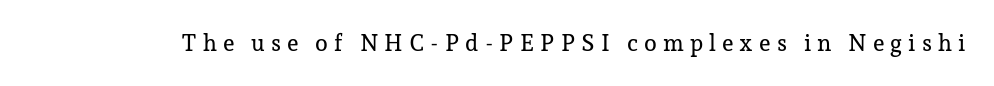
{"italic": "no", "underline": "no", "letter_spacing": "wide", "letter_spacing_em": 0.26, "glyph_px": 23}
